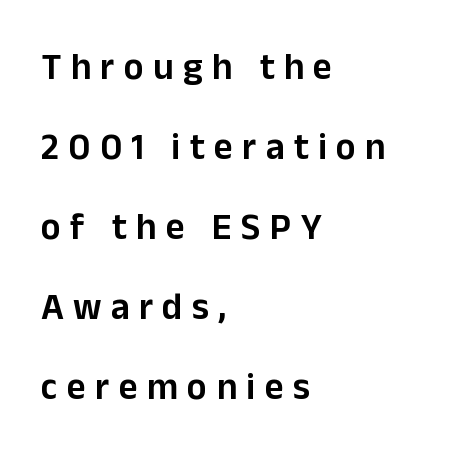
Q: Is the text italic (slanted)? A: No, it is upright.
Q: Is the typeface a serif or a sans-serif typeface? A: Sans-serif.
Q: Is the text underlined? A: No.
Q: How is the paragraph aligned? A: Left-aligned.
Q: Is the spacing between letters normal or unusually wide? A: Unusually wide.
Q: Is the spacing between lines tight, normal or loose? A: Loose.
Q: Width (condensed, normal, or wide)? A: Normal.
Q: Stroke contrast? A: Low.
Q: x-height? A: Medium.
Q: Monospaced? A: No.
